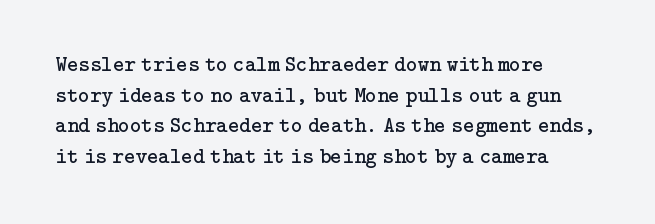
Here the glyphs are tracked normally, forming tight word shapes. This sample keeps an unexceptional amount of space between lines. Every character sits straight up, as roman type does. Each stroke keeps to a modest, everyday thickness or less. This rendering uses left alignment, leaving the right contour irregular. Descenders are the only things crossing below the line.
